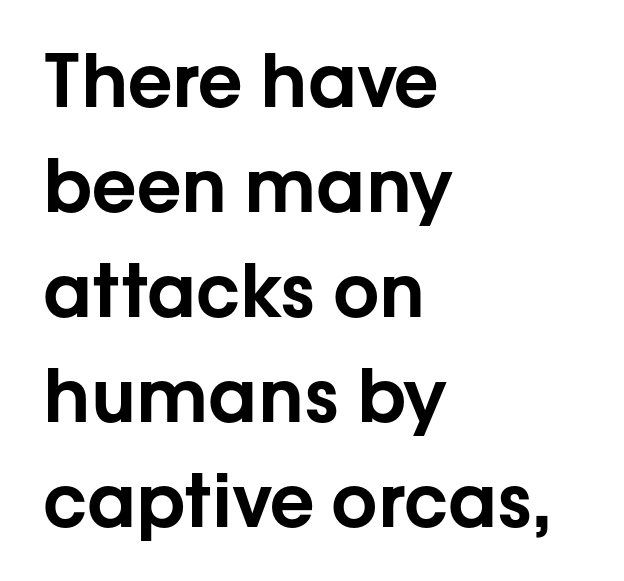
{"serif": "no", "italic": "no", "width": "normal", "stroke_contrast": "low", "x_height": "medium", "monospaced": "no", "underline": "no", "align": "left", "line_spacing": "normal", "line_spacing_ratio": 1.44, "letter_spacing": "normal", "letter_spacing_em": 0.0, "glyph_px": 73}
